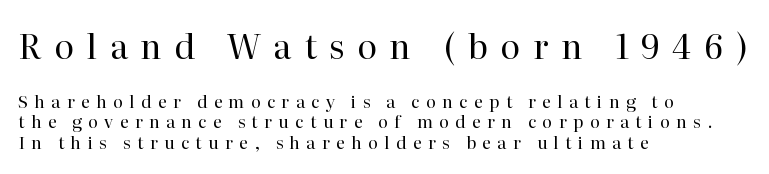
Q: Is the text bold? A: No.
Q: Is the text italic (slanted)? A: No, it is upright.
Q: Is the typeface a serif or a sans-serif typeface? A: Serif.
Q: Is the text underlined? A: No.
Q: How is the paragraph aligned? A: Left-aligned.
Q: Is the spacing between letters normal or unusually wide? A: Unusually wide.
Q: Which block of text is set in a larger size, the first (top) or the second (bottom)? A: The first (top) one.
Q: Width (condensed, normal, or wide)? A: Normal.
Q: Stroke contrast? A: High.
Q: x-height? A: Medium.
Q: Monospaced? A: No.
